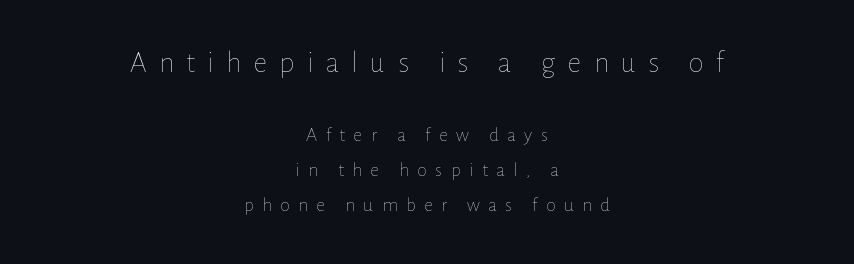
Note the varied advance widths — an 'i' is clearly narrower than an 'm'. The words here are not underlined. Which margin do the lines hug? Neither — every line sits in the middle. These lines have a slow, spaced-out rhythm from letter to letter. Scale decreases going downward across the two blocks. The font sits on the lighter half of the weight spectrum, regular included.
